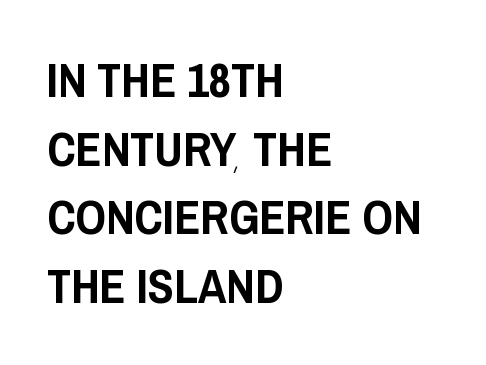
The image shows 48 px condensed sans-serif type, upright; set left-aligned, normal line spacing (1.43x), normal letter spacing, not underlined; low stroke contrast and a large x-height.
